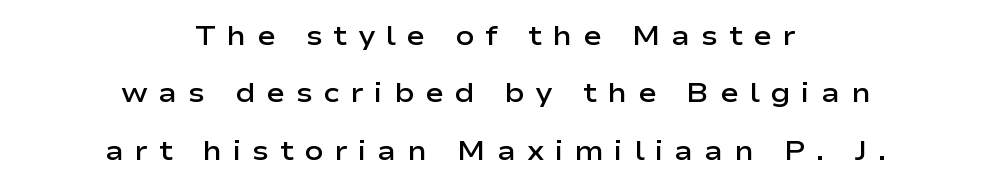
Looks like regular typesetting: each glyph gets only the width it needs. These lines carry some extra weight — a demibold, not a full bold. Observe the absence of serifs on each vertical stroke in this sample. Tall strokes in this sample are plumb rather than angled. Every row of glyphs is offset so its center matches the block's center. Descenders hang freely into open space.
